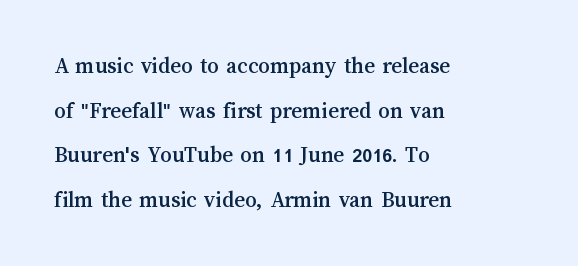
{"italic": "no", "underline": "no", "align": "left", "line_spacing": "loose", "line_spacing_ratio": 1.94, "letter_spacing": "normal", "letter_spacing_em": 0.0, "glyph_px": 23}
